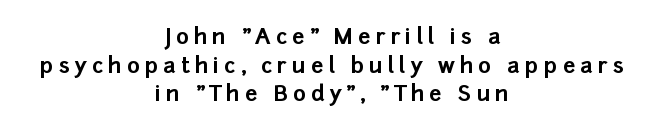
This block has exactly the height ordinary leading produces. Set as a true bold cut, around the 700 mark. Caption: expanded tracking, letters set apart. Unlike italic type, these characters show no tilt at all. The paragraph has two soft edges and a firm central axis.
